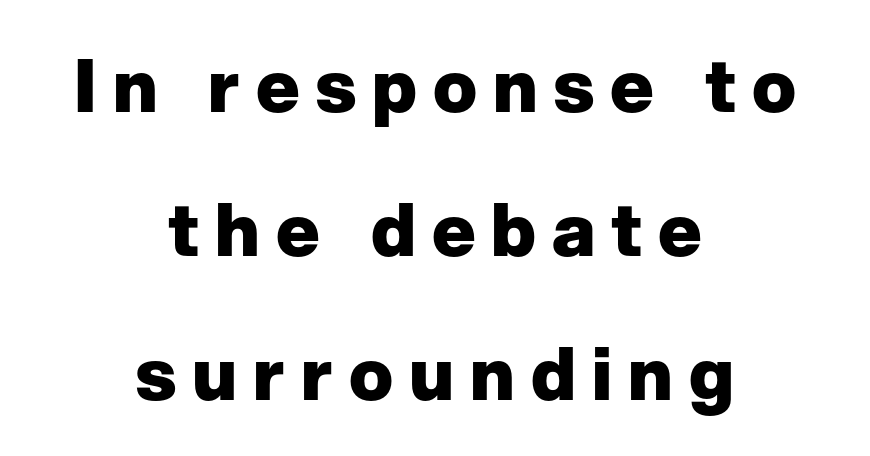
The passage shown is typed in a proportional face where columns would drift. Rows of type keep a wide berth in the vertical direction. Horizontal alignment here is central, giving a formal, balanced look. The glyphs have the mass of a bold cut.
